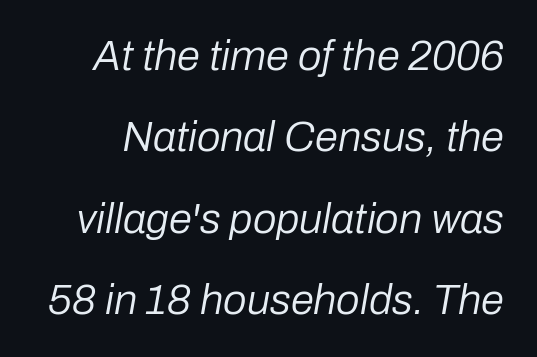
The image shows 42 px regular-weight type, italic (leaning right); set loose line spacing (1.94x), normal letter spacing, not underlined; low stroke contrast and a medium x-height.
